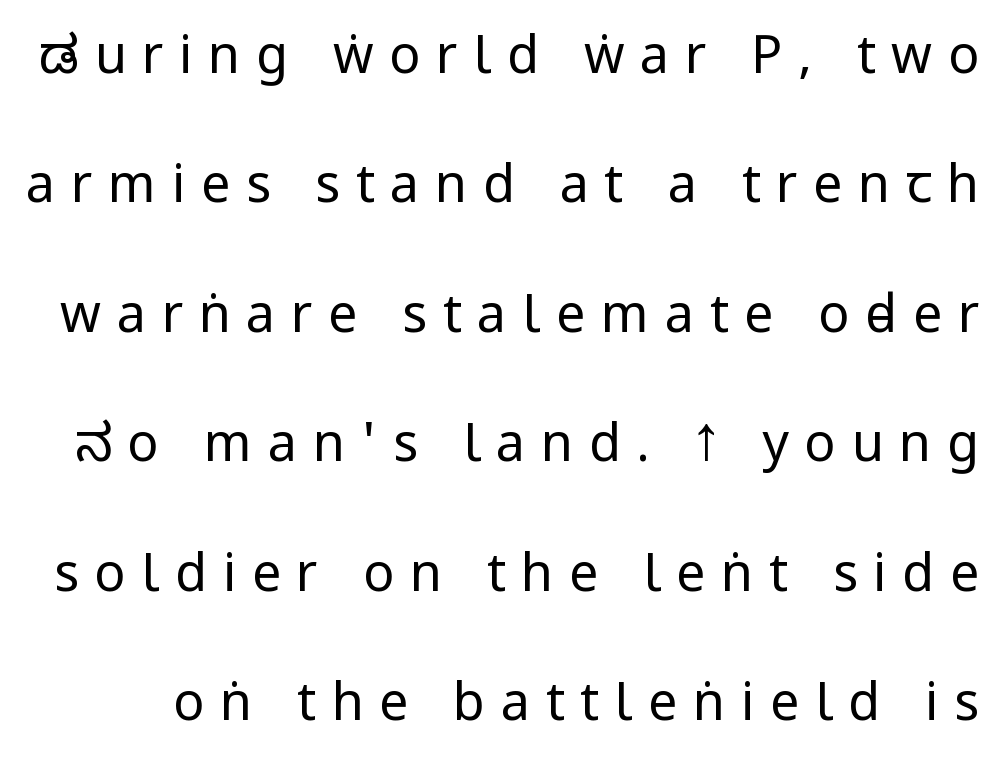
The image shows 52 px regular-weight, condensed sans-serif type, upright; set loose line spacing (2.49x), unusually wide letter spacing (+0.3 em), not underlined; low stroke contrast and a large x-height.
